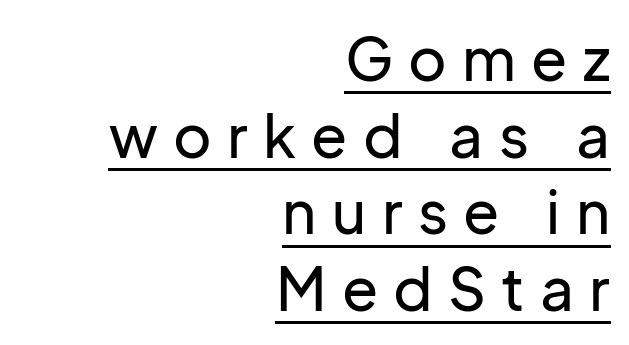
Nope, no serifs anywhere on these letters. Line endings align vertically; line beginnings do not. Here the glyphs are tracked loosely, breaking word shapes into spaced letters. Whoever set this chose a conventional vertical rhythm. These lines are rendered in a variable-pitch font. Is there any slant? The stems are plumb.
